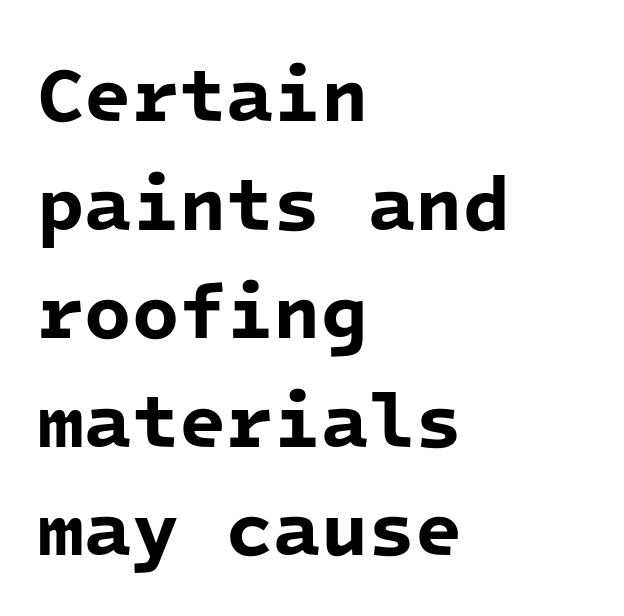
The lines sit at an ordinary, default distance from one another. One-word summary of the alignment: left. This is heavy type, rendered in bold. These lines are rendered in a fixed-pitch font. The strip under each line holds only bare page. The face used here is rendered with its standard letterfit.
